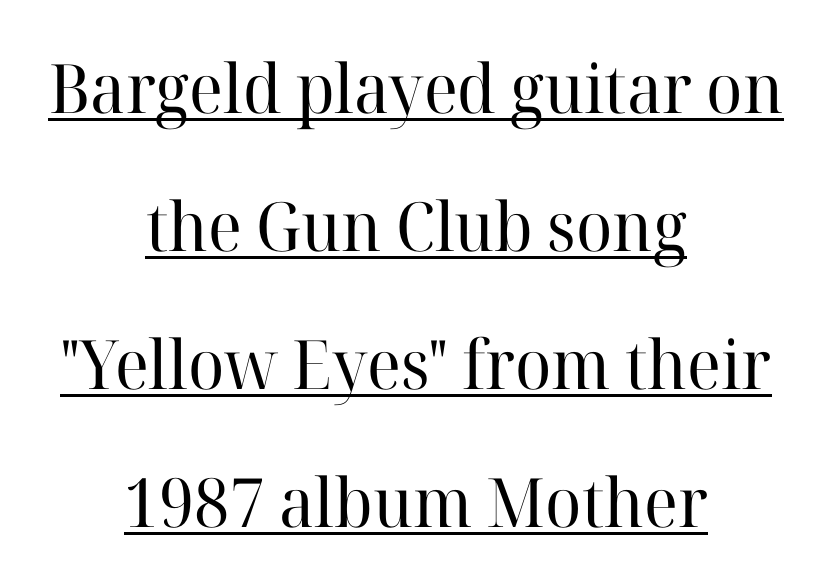
Q: Is the text bold? A: No.
Q: Is the text italic (slanted)? A: No, it is upright.
Q: Is the typeface a serif or a sans-serif typeface? A: Serif.
Q: Is the text underlined? A: Yes.
Q: How is the paragraph aligned? A: Centered.
Q: Is the spacing between letters normal or unusually wide? A: Normal.
Q: Is the spacing between lines tight, normal or loose? A: Loose.
Q: Width (condensed, normal, or wide)? A: Normal.
Q: Stroke contrast? A: High.
Q: x-height? A: Medium.
Q: Monospaced? A: No.
